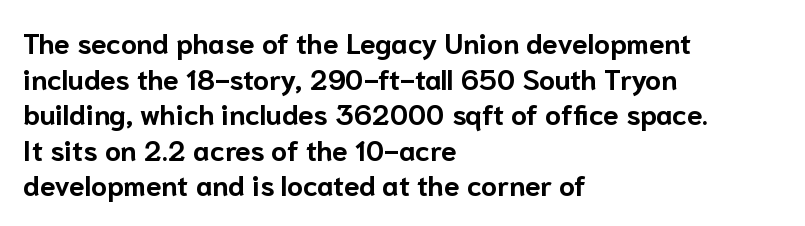
These lines sit exactly where default settings would place them. Designer's note — italics off, roman on. These lines are composed in type without serifs. Typographic density is high because the face is bold. Honestly, there is no underline to notice here at all.
